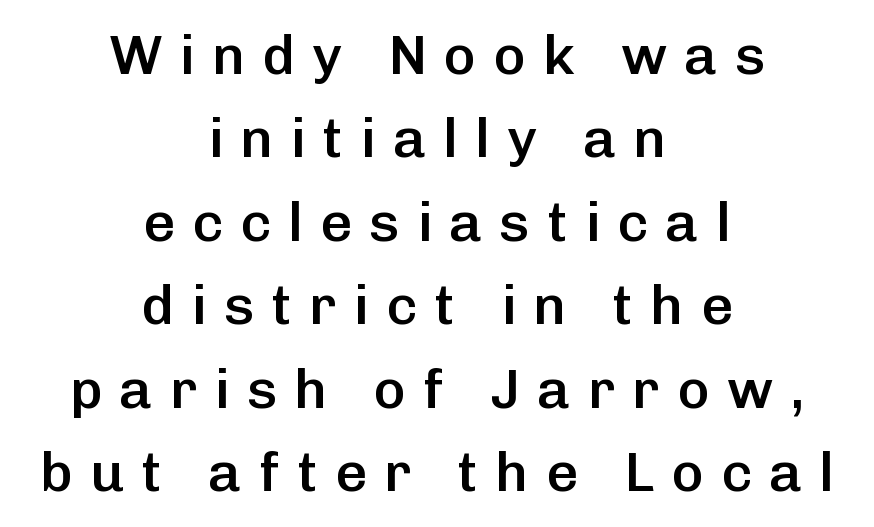
Vertically, the passage feels balanced, rows spaced as you'd expect. A centered setting, common on invitations and titles, is used for this passage. Nobody drew a line under any word here. Serif or sans? Sans — the stroke terminals are bare. Nope, not italic — everything's standing straight. Proportional: the letters do not fall into vertical columns.
